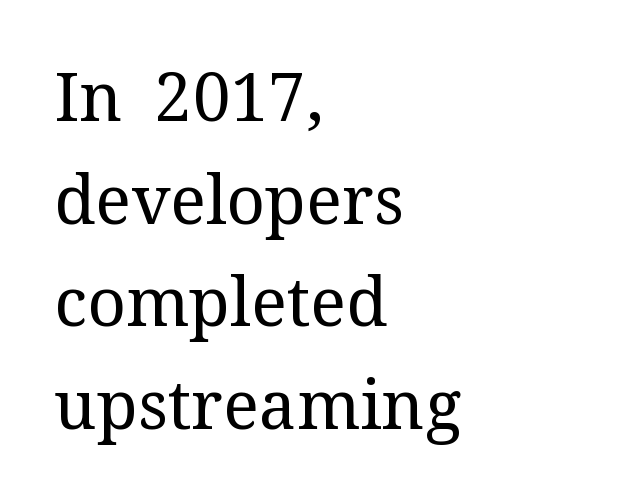
Think standard paragraph weight, or any step lighter than that. Rule under the text: the space is simply empty. Small tapered or slab feet sit at the stroke ends, so this counts as serif. What's the leading like? Ordinary, nothing unusual.
